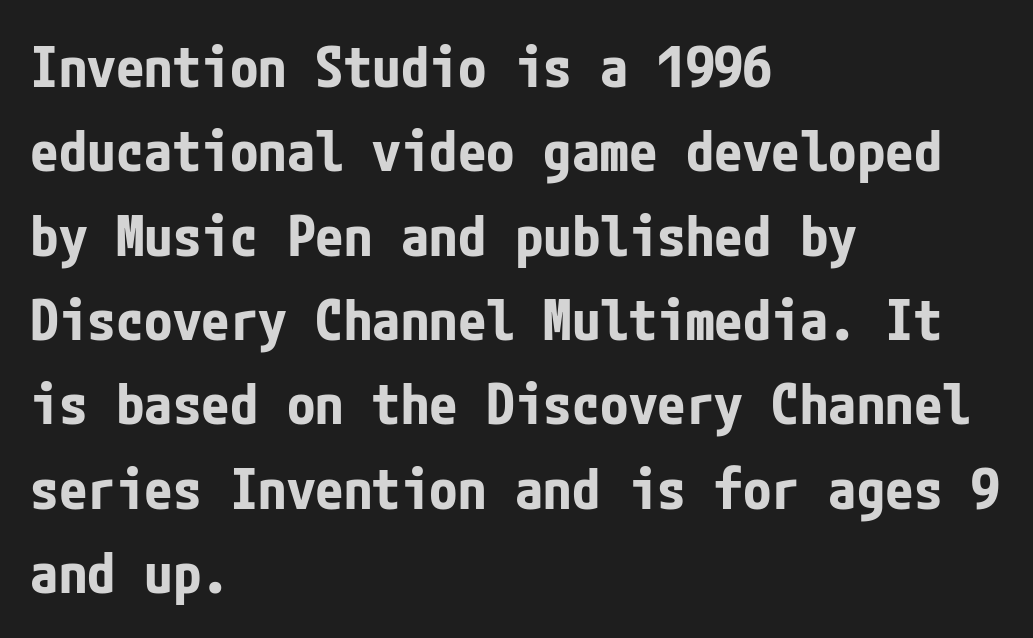
Nobody touched the tracking dial on this one. The typesetting leans heavy: a genuine bold. One-word summary of the alignment: left. Does the lettering tilt? It doesn't — this is upright.
